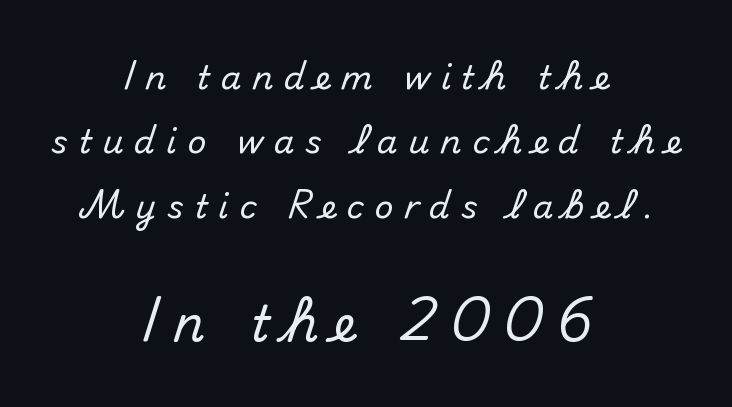
Q: Is the text italic (slanted)? A: Yes.
Q: Is the typeface a serif or a sans-serif typeface? A: Sans-serif.
Q: Is the text underlined? A: No.
Q: How is the paragraph aligned? A: Centered.
Q: Is the spacing between letters normal or unusually wide? A: Unusually wide.
Q: Is the spacing between lines tight, normal or loose? A: Loose.
Q: Which block of text is set in a larger size, the first (top) or the second (bottom)? A: The second (bottom) one.
Q: Width (condensed, normal, or wide)? A: Normal.
Q: Stroke contrast? A: Medium.
Q: x-height? A: Small.
Q: Monospaced? A: No.
